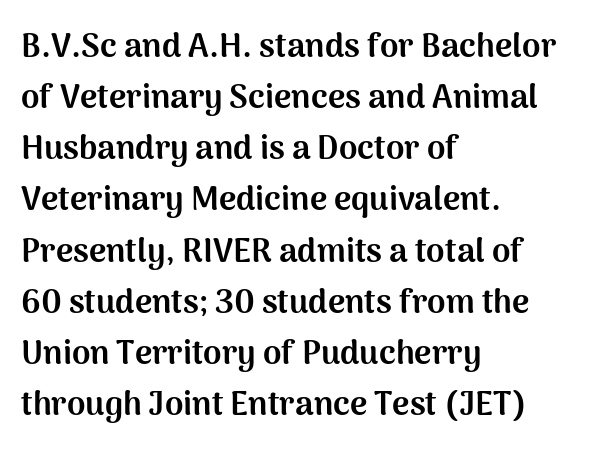
Q: Is the text bold? A: Yes.
Q: Is the text italic (slanted)? A: No, it is upright.
Q: Is the typeface a serif or a sans-serif typeface? A: Sans-serif.
Q: Is the text underlined? A: No.
Q: How is the paragraph aligned? A: Left-aligned.
Q: Is the spacing between letters normal or unusually wide? A: Normal.
Q: Is the spacing between lines tight, normal or loose? A: Normal.
Q: Width (condensed, normal, or wide)? A: Normal.
Q: Stroke contrast? A: Medium.
Q: x-height? A: Medium.
Q: Monospaced? A: No.
